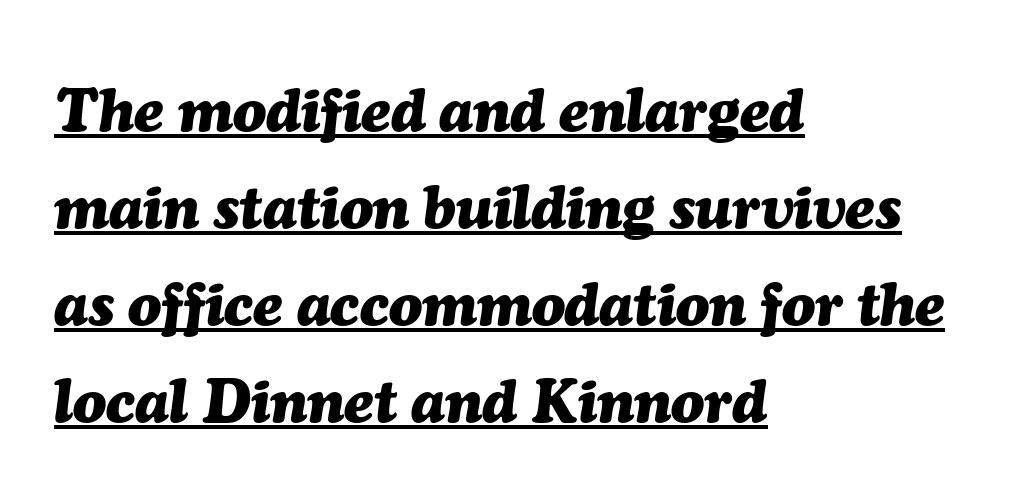
{"italic": "yes", "lean": "right", "slant_degrees": 7, "bold": "yes", "weight": "heavy", "width": "normal", "stroke_contrast": "medium", "x_height": "medium", "monospaced": "no", "underline": "yes", "align": "left", "line_spacing": "normal", "line_spacing_ratio": 1.59, "letter_spacing": "normal", "letter_spacing_em": 0.0, "glyph_px": 61}
